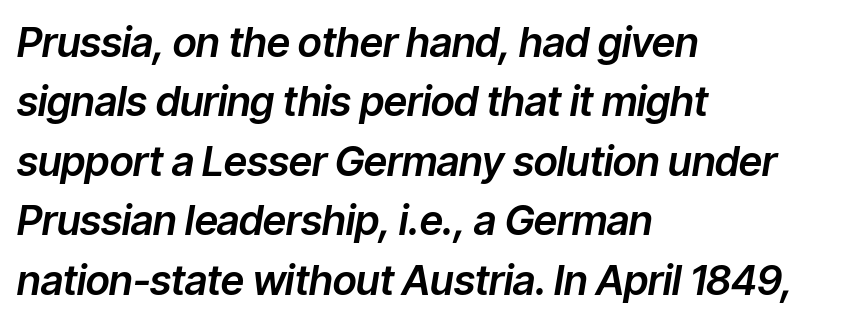
Yep, that's italic — everything's leaning. The foot of each line stays bare and open. The passage shown has conventional tracking throughout. The ragged edge is on the right, which tells us the setting is flush left.
